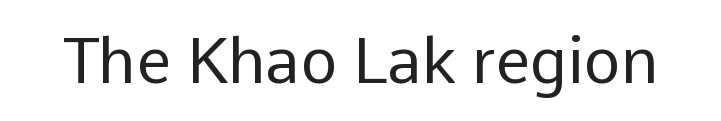
{"serif": "no", "italic": "no", "bold": "no", "weight": "regular", "width": "normal", "stroke_contrast": "low", "x_height": "medium", "monospaced": "no", "underline": "no", "letter_spacing": "normal", "letter_spacing_em": 0.0, "glyph_px": 63}
